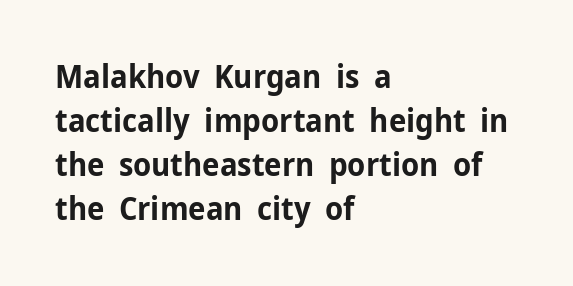
The image shows 32 px bold sans-serif type, upright; set left-aligned, normal line spacing (1.38x), normal letter spacing, not underlined; low stroke contrast and a medium x-height.
